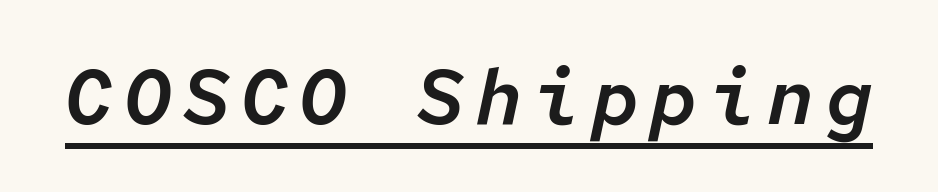
The image shows 78 px text type, italic (leaning right), monospaced; set underlined; low stroke contrast and a medium x-height.
